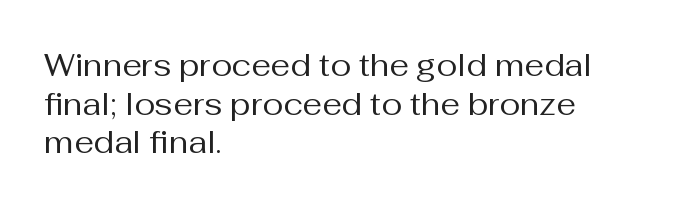
These lines are set flush left with a ragged right edge. No extra ink here — the face is not bold. Nobody drew a line under any word here. Leading matches the norm, producing a regular column.
